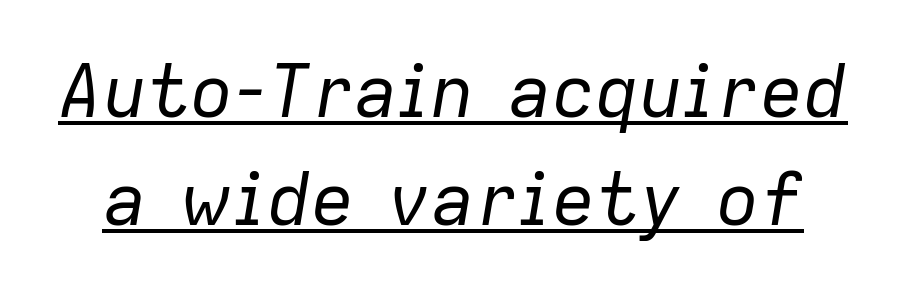
{"italic": "yes", "lean": "right", "slant_degrees": 9, "bold": "no", "weight": "regular", "width": "normal", "stroke_contrast": "low", "x_height": "medium", "monospaced": "no", "underline": "yes", "line_spacing": "normal", "line_spacing_ratio": 1.48, "letter_spacing": "normal", "letter_spacing_em": 0.0, "glyph_px": 73}
